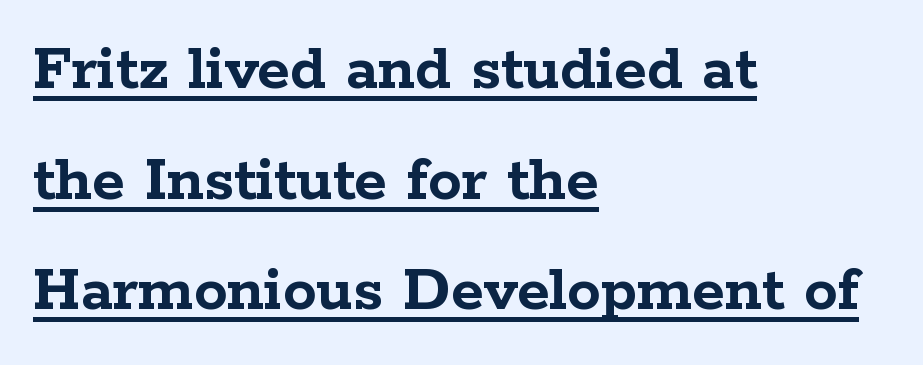
The font is running at its bold setting. Nobody touched the tracking dial on this one. Line starts are locked; line ends wander. Quick note: interline space is typical. Ascenders rise straight up at ninety degrees. Unlike a clean sans, this face finishes its strokes with serifs.
